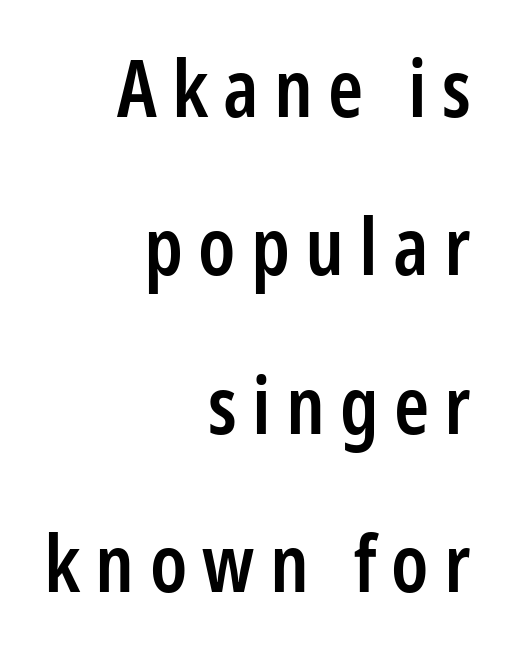
{"serif": "no", "italic": "no", "bold": "semi", "weight": "semibold", "width": "condensed", "stroke_contrast": "low", "x_height": "medium", "monospaced": "no", "underline": "no", "align": "right", "line_spacing": "loose", "line_spacing_ratio": 1.98, "glyph_px": 80}
